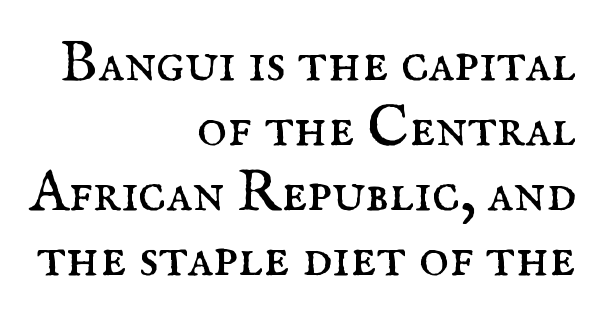
Weight: regular or lighter. Words float on clear page, feet unadorned. These lines were composed using upright roman letters. A flush-right, rag-left setting is used for this passage. There is no visible air inserted between adjacent glyphs. What kind of face is this? One with serifs.
